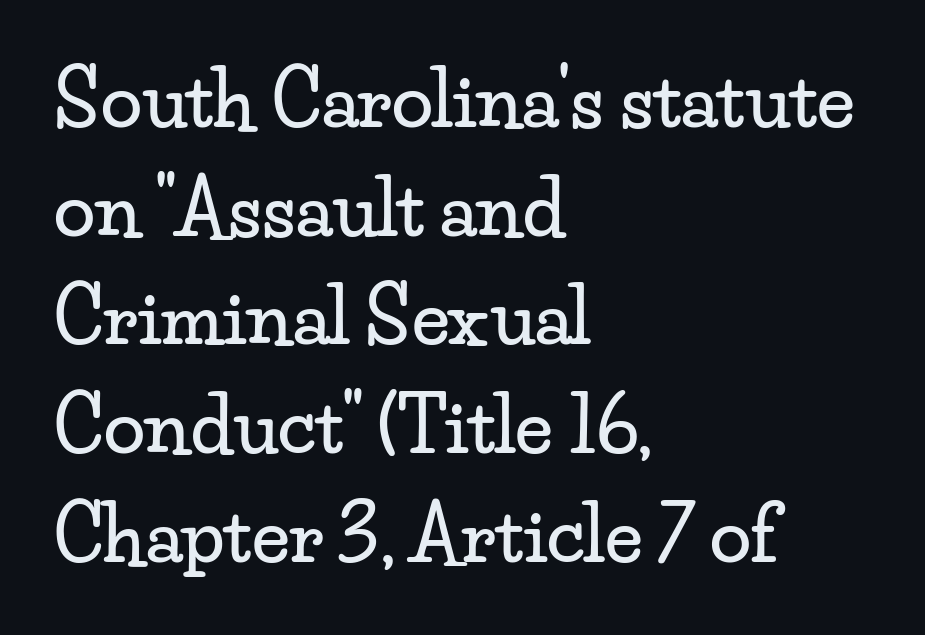
Q: Is the text italic (slanted)? A: No, it is upright.
Q: Is the typeface a serif or a sans-serif typeface? A: Serif.
Q: Is the text underlined? A: No.
Q: How is the paragraph aligned? A: Left-aligned.
Q: Is the spacing between letters normal or unusually wide? A: Normal.
Q: Is the spacing between lines tight, normal or loose? A: Normal.
Q: Width (condensed, normal, or wide)? A: Wide.
Q: Stroke contrast? A: Low.
Q: x-height? A: Small.
Q: Monospaced? A: No.
